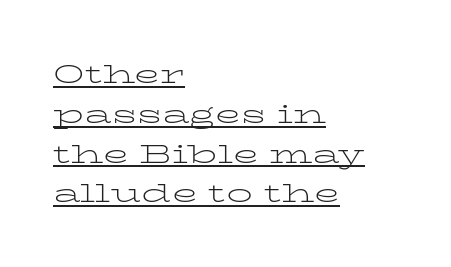
The rendering uses a moderate line-height, typical for paragraphs. The passage shown has conventional tracking throughout. The letters stand straight up with perfectly vertical stems. The rendering anchors every line to the left-hand side. Honestly, the underline is the first thing you notice here.
